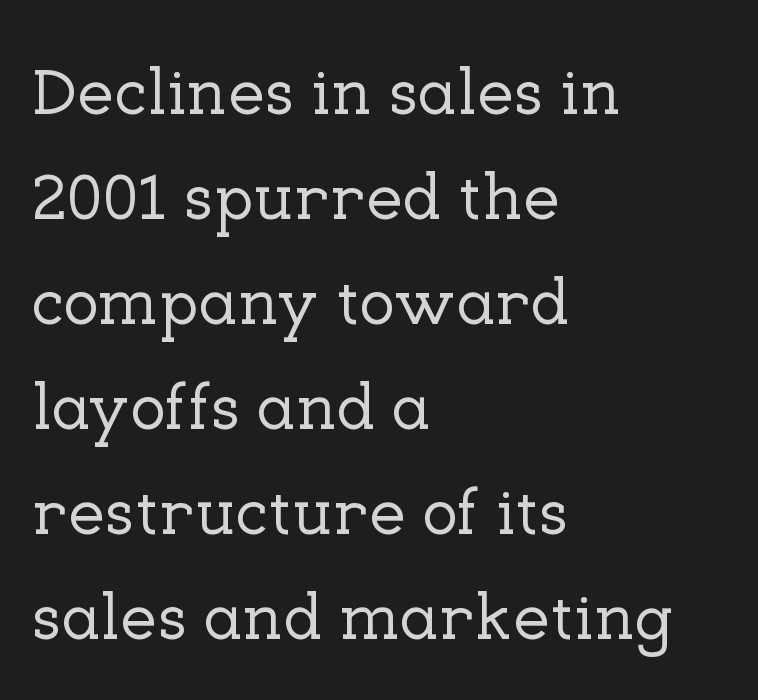
{"serif": "yes", "italic": "no", "width": "normal", "stroke_contrast": "low", "x_height": "medium", "monospaced": "no", "underline": "no", "align": "left", "line_spacing": "normal", "line_spacing_ratio": 1.59, "letter_spacing": "normal", "letter_spacing_em": 0.0, "glyph_px": 66}
